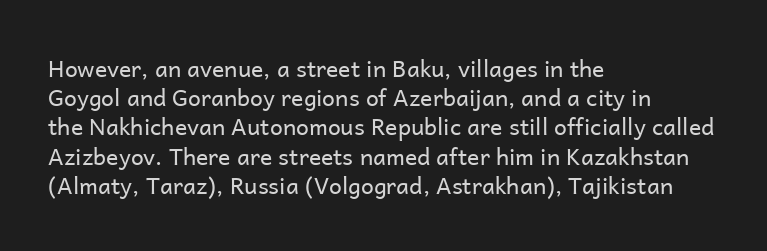
Q: Is the text bold? A: No.
Q: Is the text italic (slanted)? A: No, it is upright.
Q: Is the text underlined? A: No.
Q: How is the paragraph aligned? A: Left-aligned.
Q: Is the spacing between letters normal or unusually wide? A: Normal.
Q: Is the spacing between lines tight, normal or loose? A: Normal.
